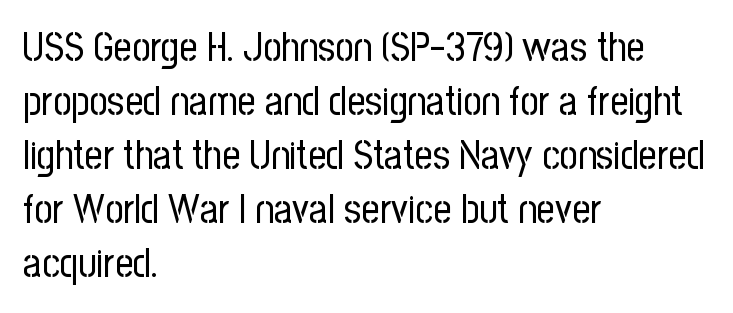
The image shows 40 px regular-weight, condensed sans-serif type, upright; set left-aligned, normal line spacing (1.35x), normal letter spacing, not underlined; low stroke contrast and a medium x-height.
